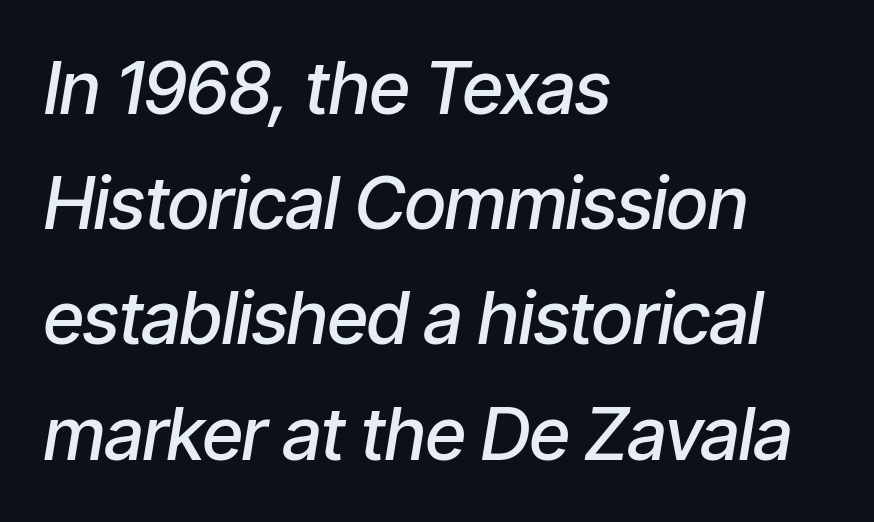
Italic? Definitely — the glyphs are oblique. Does the leading feel generous? No, just average. The passage shown is semibold, sitting just below true bold. These lines are set flush left with a ragged right edge. These lines are rendered in a variable-pitch font.
